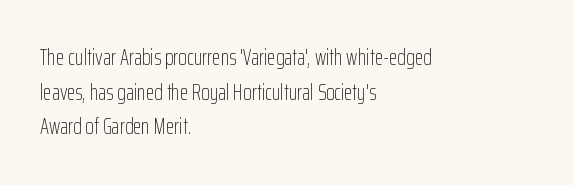
The image shows 22 px text type, upright; set left-aligned, normal line spacing (1.57x), normal letter spacing, not underlined.
